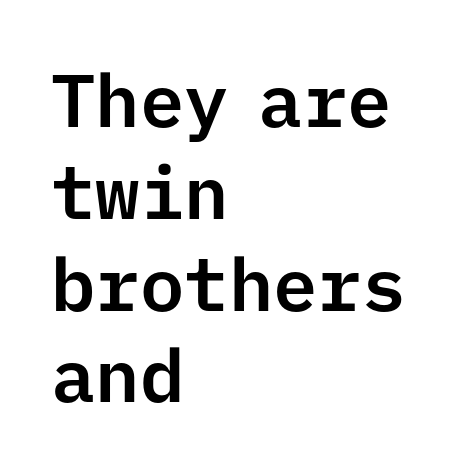
Q: Is the text italic (slanted)? A: No, it is upright.
Q: Is the typeface a serif or a sans-serif typeface? A: Sans-serif.
Q: Is the text underlined? A: No.
Q: How is the paragraph aligned? A: Left-aligned.
Q: Is the spacing between letters normal or unusually wide? A: Normal.
Q: Width (condensed, normal, or wide)? A: Normal.
Q: Stroke contrast? A: Low.
Q: x-height? A: Medium.
Q: Monospaced? A: Yes.
